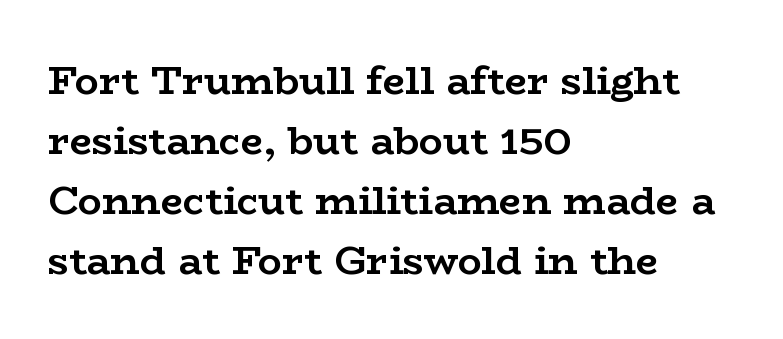
Q: Is the text bold? A: Yes.
Q: Is the text italic (slanted)? A: No, it is upright.
Q: Is the typeface a serif or a sans-serif typeface? A: Serif.
Q: Is the text underlined? A: No.
Q: How is the paragraph aligned? A: Left-aligned.
Q: Is the spacing between letters normal or unusually wide? A: Normal.
Q: Is the spacing between lines tight, normal or loose? A: Normal.
Q: Width (condensed, normal, or wide)? A: Wide.
Q: Stroke contrast? A: Low.
Q: x-height? A: Medium.
Q: Monospaced? A: No.
